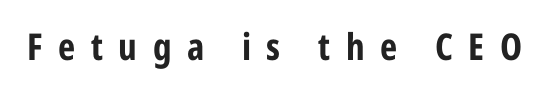
{"serif": "no", "italic": "no", "bold": "yes", "weight": "bold", "width": "condensed", "stroke_contrast": "low", "x_height": "medium", "monospaced": "no", "underline": "no", "letter_spacing": "wide", "letter_spacing_em": 0.42, "glyph_px": 37}
